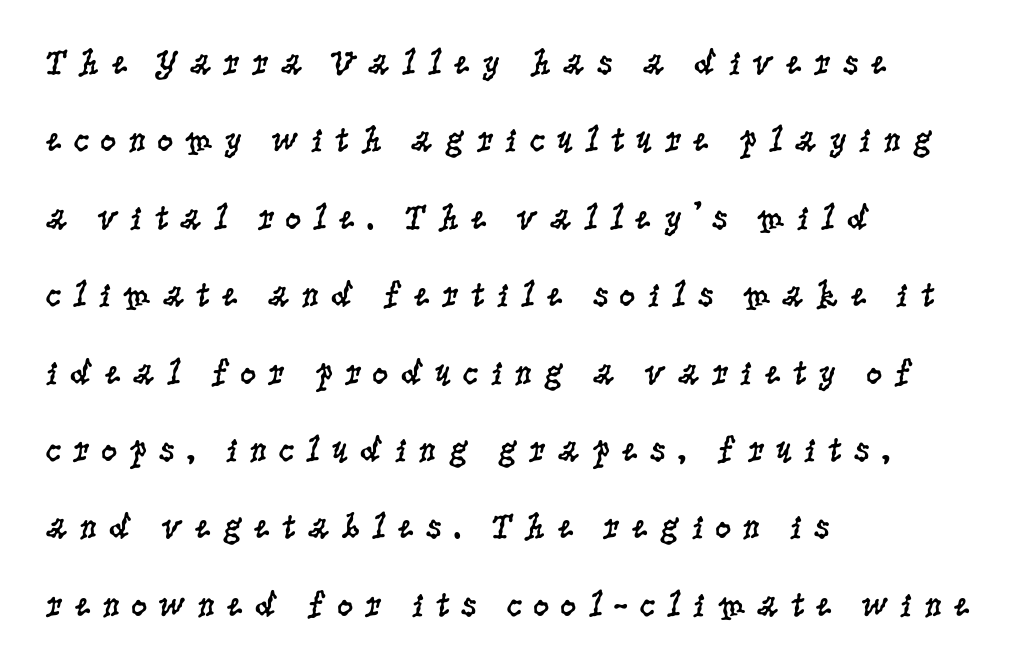
The passage shown is typed in a proportional face where columns would drift. Letters rest on an invisible, unmarked baseline. In terms of leading, this rendering errs on the spacious side. Leftover space on each line is placed entirely after the last word.
